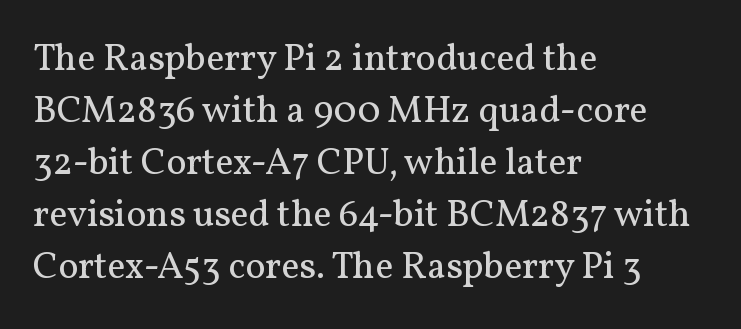
{"serif": "yes", "italic": "no", "bold": "no", "weight": "regular", "width": "normal", "stroke_contrast": "medium", "x_height": "medium", "monospaced": "no", "underline": "no", "align": "left", "line_spacing": "normal", "line_spacing_ratio": 1.37, "letter_spacing": "normal", "letter_spacing_em": 0.0, "glyph_px": 38}
